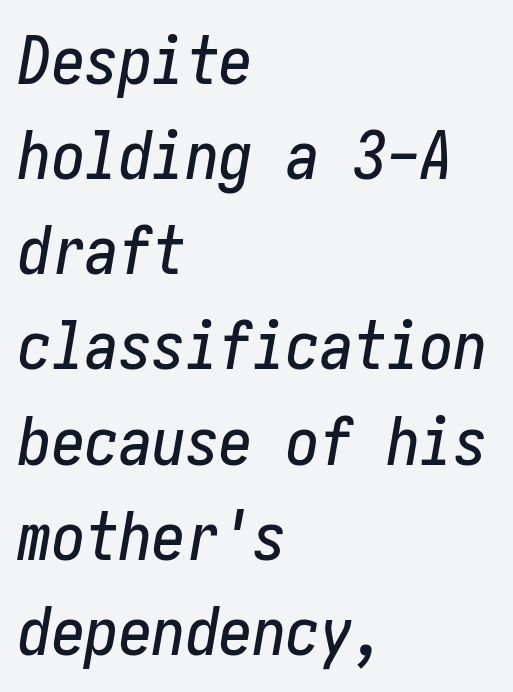
{"italic": "yes", "lean": "right", "slant_degrees": 10, "width": "condensed", "stroke_contrast": "low", "x_height": "medium", "underline": "no", "align": "left", "line_spacing": "normal", "line_spacing_ratio": 1.42, "letter_spacing": "normal", "letter_spacing_em": 0.0, "glyph_px": 67}
